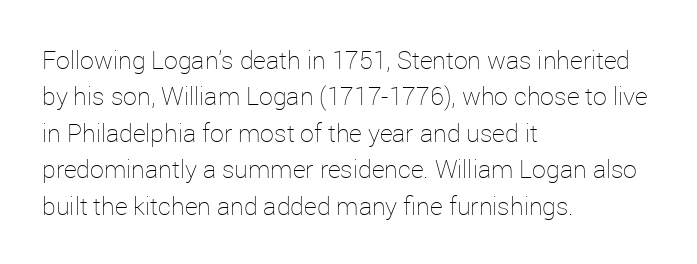
Q: Is the text bold? A: No.
Q: Is the text italic (slanted)? A: No, it is upright.
Q: Is the text underlined? A: No.
Q: How is the paragraph aligned? A: Left-aligned.
Q: Is the spacing between letters normal or unusually wide? A: Normal.
Q: Is the spacing between lines tight, normal or loose? A: Normal.
